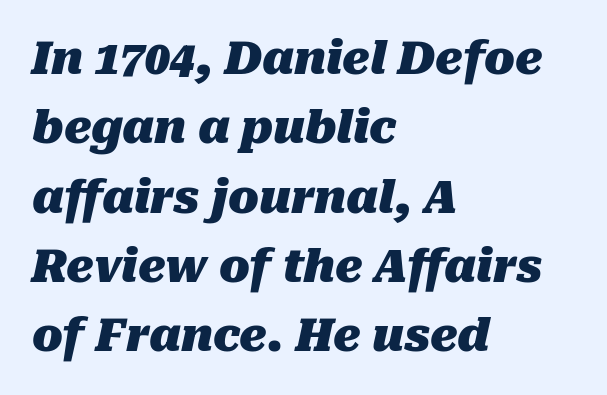
Spacing verdict: proportional, widths tailored to each character. You'd pick this weight for a headline — it's a proper bold. No word sits above an underline. Summary of vertical rhythm: regular, with standard interline spacing. The text block is weighted toward the left margin, trailing off unevenly rightward. Letter spacing: default.
